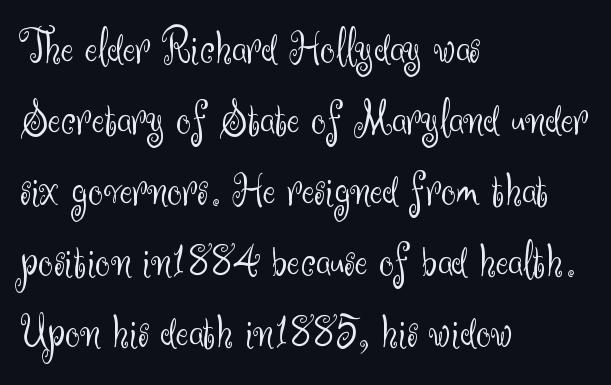
Rule under the text: the space is simply empty. The font's upright variant was chosen for this text. The rendering uses natural spacing where letterforms have individual widths. Students, note that the glyphs here touch the page at normal intervals. Weight: not bold — regular or lighter.
